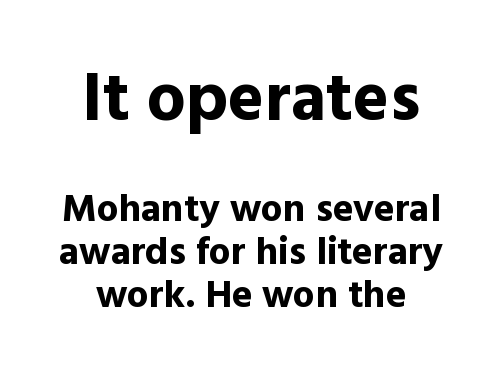
Q: Is the text bold? A: Yes.
Q: Is the text italic (slanted)? A: No, it is upright.
Q: Is the typeface a serif or a sans-serif typeface? A: Sans-serif.
Q: Is the text underlined? A: No.
Q: How is the paragraph aligned? A: Centered.
Q: Is the spacing between letters normal or unusually wide? A: Normal.
Q: Is the spacing between lines tight, normal or loose? A: Tight.
Q: Which block of text is set in a larger size, the first (top) or the second (bottom)? A: The first (top) one.
Q: Width (condensed, normal, or wide)? A: Normal.
Q: x-height? A: Medium.
Q: Monospaced? A: No.
